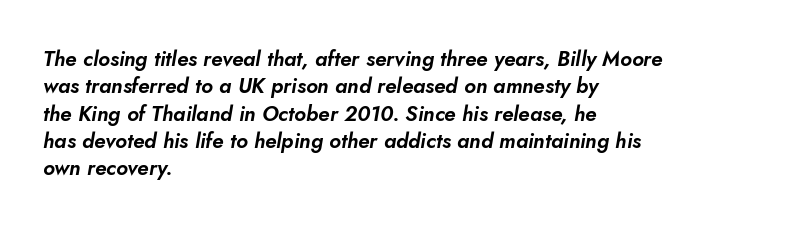
{"italic": "yes", "lean": "right", "slant_degrees": 10, "underline": "no", "align": "left", "line_spacing": "normal", "line_spacing_ratio": 1.3, "letter_spacing": "normal", "letter_spacing_em": 0.0, "glyph_px": 21}
